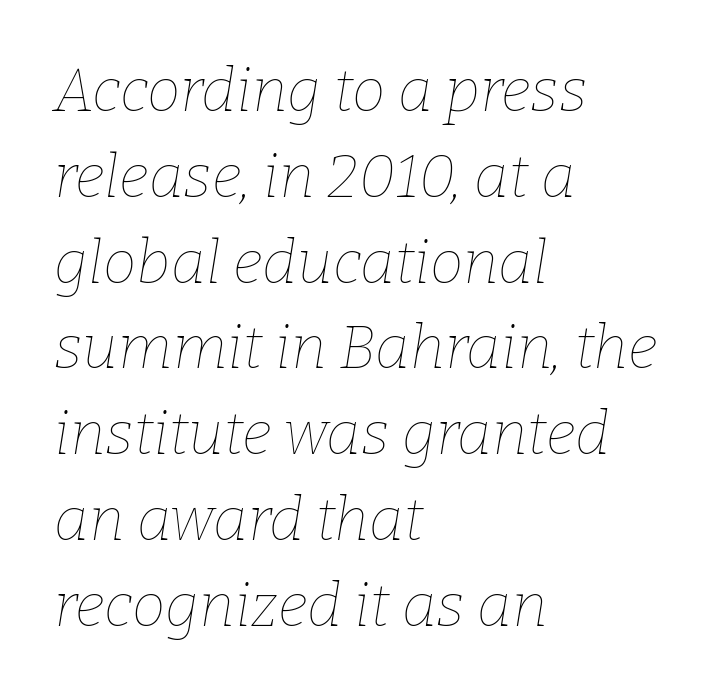
The image shows 60 px thin type, italic (leaning right); set left-aligned, normal line spacing (1.43x), normal letter spacing, not underlined; low stroke contrast and a medium x-height.
